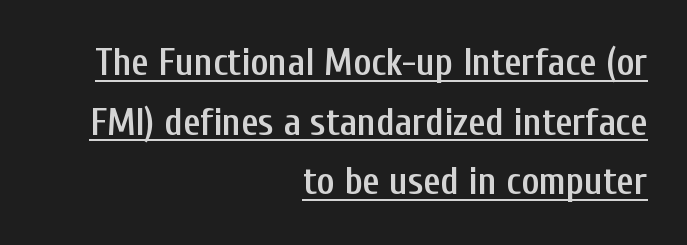
The image shows 38 px semibold, condensed sans-serif type, upright; set right-aligned, normal line spacing (1.57x), normal letter spacing, underlined; low stroke contrast and a medium x-height.
